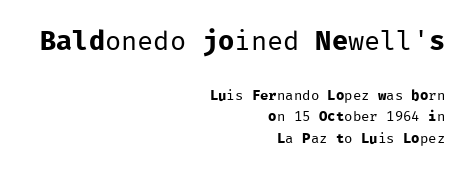
{"italic": "no", "bold": "no", "underline": "no", "align": "right", "line_spacing": "normal", "line_spacing_ratio": 1.53, "letter_spacing": "normal", "letter_spacing_em": 0.0, "larger_block": "first", "size_ratio": 1.93, "glyph_px": 27}
